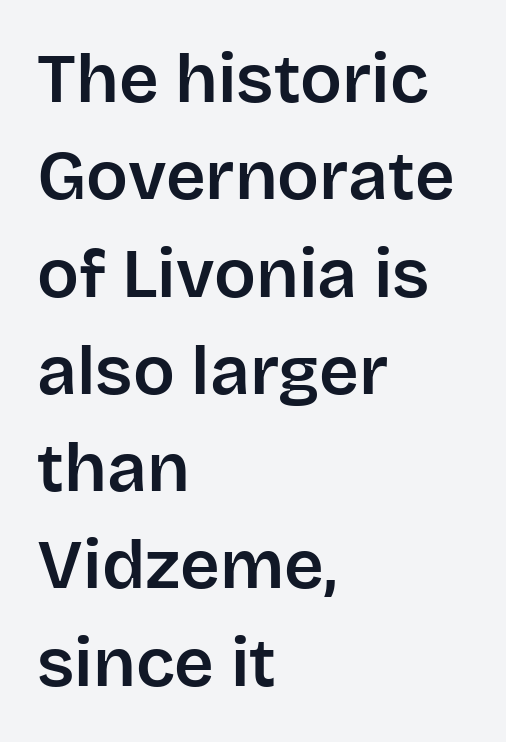
The image shows 69 px sans-serif type, upright; set left-aligned, normal line spacing (1.41x), normal letter spacing, not underlined; low stroke contrast and a large x-height.
